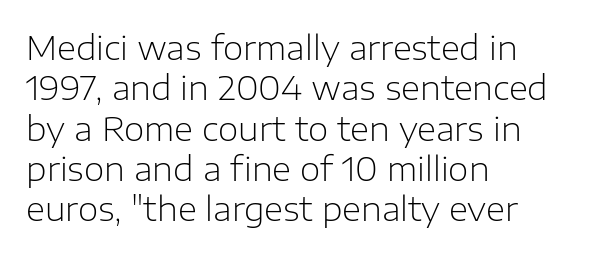
Which margin do the lines hug? The left one — the right edge is uneven. Rendered with straight, roman letterforms. The letters advance in unequal steps, a hallmark of proportional type. The type is set solid horizontally, with unmodified tracking.
